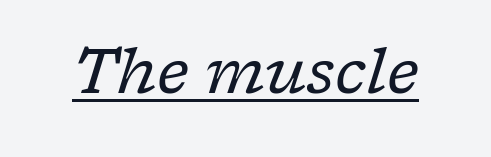
The image shows 62 px regular-weight serif type, italic (leaning right); set normal letter spacing, underlined; low stroke contrast and a medium x-height.
